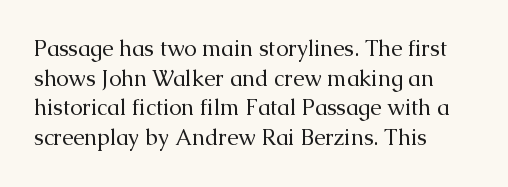
{"italic": "no", "bold": "no", "underline": "no", "align": "left", "line_spacing": "normal", "line_spacing_ratio": 1.35, "letter_spacing": "normal", "letter_spacing_em": 0.0, "glyph_px": 22}
